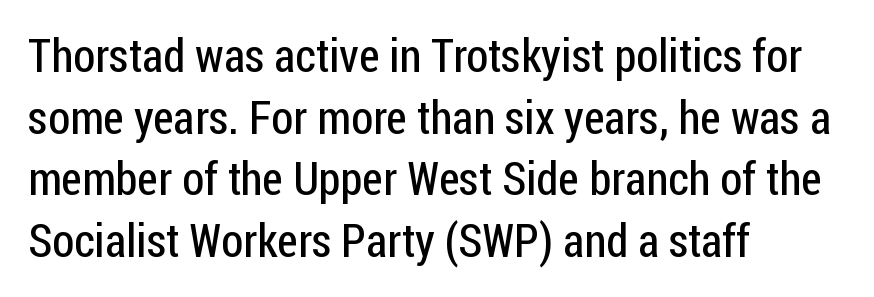
Q: Is the text bold? A: No.
Q: Is the text italic (slanted)? A: No, it is upright.
Q: Is the typeface a serif or a sans-serif typeface? A: Sans-serif.
Q: Is the text underlined? A: No.
Q: How is the paragraph aligned? A: Left-aligned.
Q: Is the spacing between letters normal or unusually wide? A: Normal.
Q: Is the spacing between lines tight, normal or loose? A: Normal.
Q: Width (condensed, normal, or wide)? A: Condensed.
Q: Stroke contrast? A: Low.
Q: x-height? A: Medium.
Q: Monospaced? A: No.
